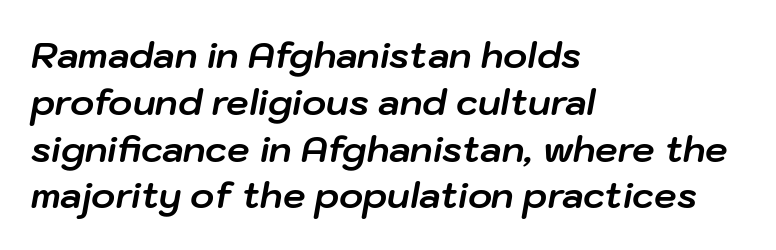
{"italic": "yes", "lean": "right", "slant_degrees": 10, "bold": "yes", "weight": "bold", "width": "normal", "stroke_contrast": "low", "x_height": "medium", "monospaced": "no", "underline": "no", "align": "left", "line_spacing": "normal", "line_spacing_ratio": 1.3, "letter_spacing": "normal", "letter_spacing_em": 0.0, "glyph_px": 36}
